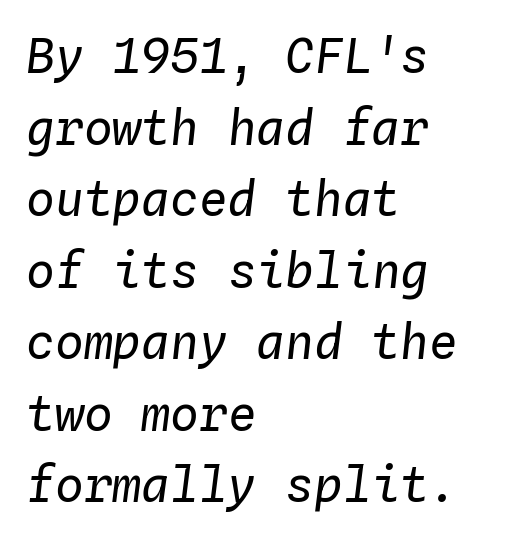
{"italic": "yes", "lean": "right", "slant_degrees": 4, "bold": "no", "weight": "regular", "width": "normal", "stroke_contrast": "low", "x_height": "medium", "monospaced": "yes", "underline": "no", "align": "left", "line_spacing": "normal", "line_spacing_ratio": 1.49, "letter_spacing": "normal", "letter_spacing_em": 0.0, "glyph_px": 48}
